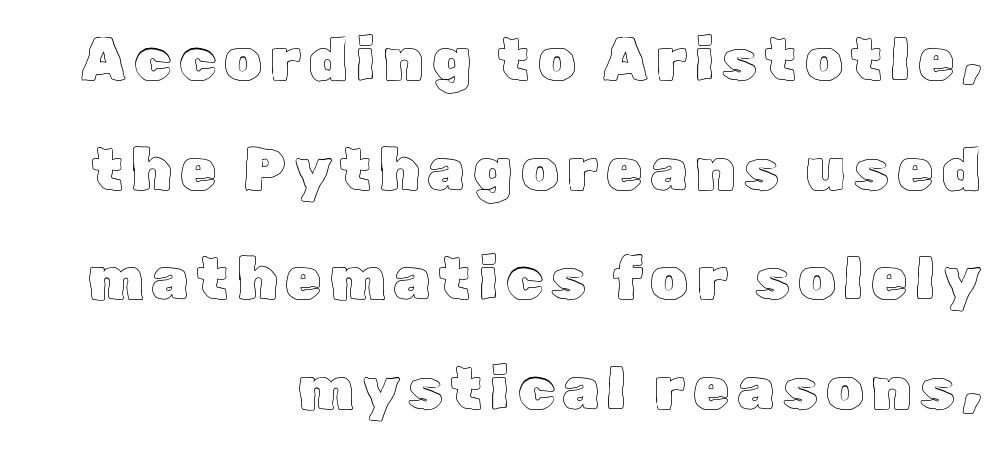
The image shows 59 px text type, upright; set right-aligned, line spacing 1.86x, not underlined; a medium x-height.
